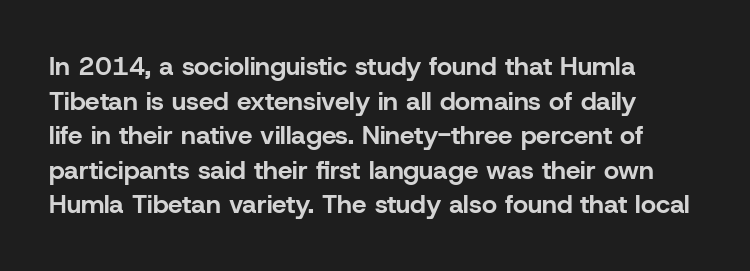
Do the letters lean? They stand straight. Standard letterfit; no display-style spreading of the glyphs. The strip under each line holds only bare page. The rendering anchors every line to the left-hand side. The glyphs have the mass of a bold cut. Quick note: interline space is typical.
